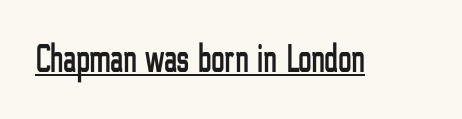
{"serif": "no", "italic": "no", "width": "condensed", "stroke_contrast": "low", "x_height": "medium", "monospaced": "no", "underline": "yes", "letter_spacing": "normal", "letter_spacing_em": 0.0, "glyph_px": 40}
